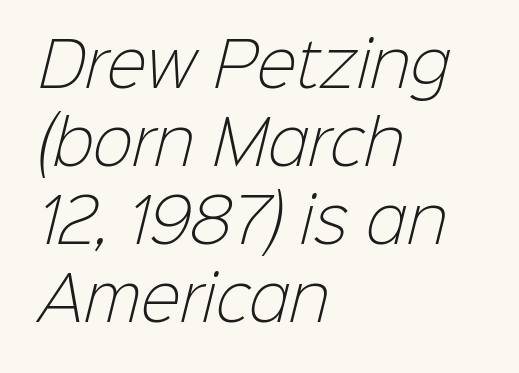
The image shows 60 px light sans-serif type; set left-aligned, normal line spacing (1.3x), normal letter spacing, not underlined; low stroke contrast and a medium x-height.
